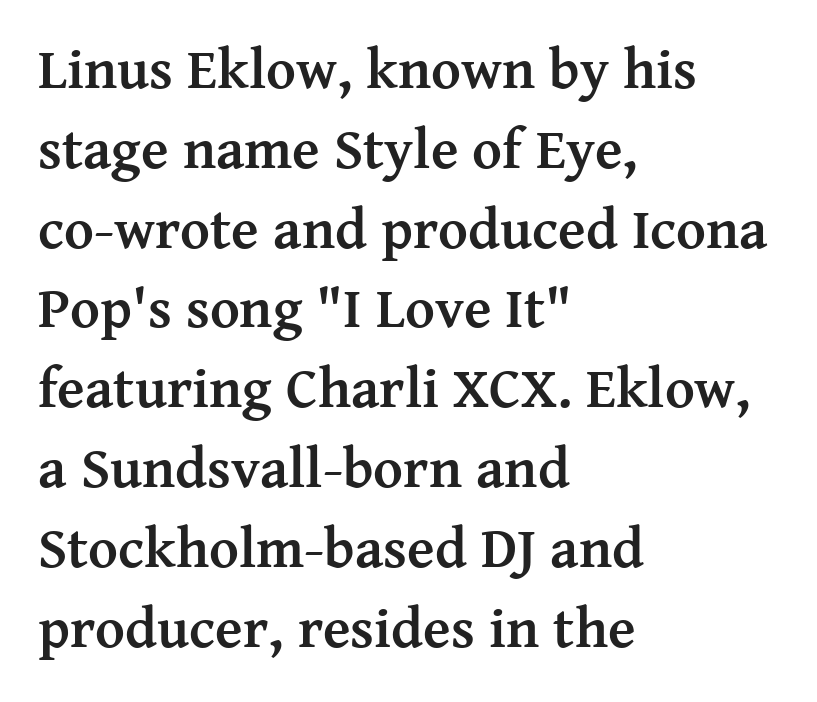
Font category for this specimen: serif. Posture: upright roman. Emphasis by weight is at full strength: bold. Descenders hang freely into open space. Does the leading feel generous? No, just average.
